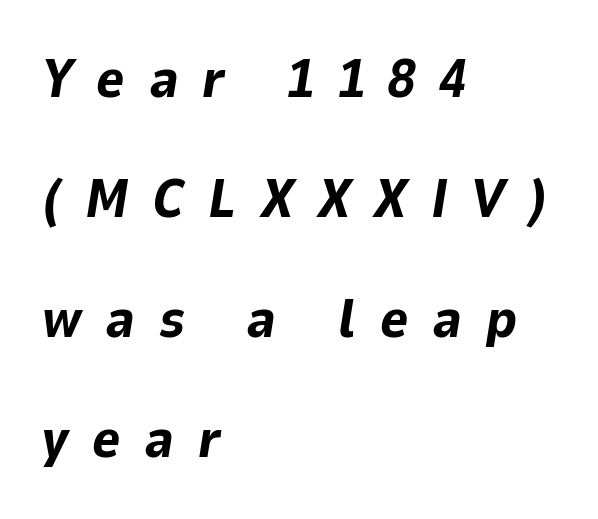
Compared with an ordinary text face, these strokes are far heavier — a full bold. Decoration check: the copy has no underline. Compared with typical paragraphs, the rows here are farther apart. The letters advance in unequal steps, a hallmark of proportional type.
